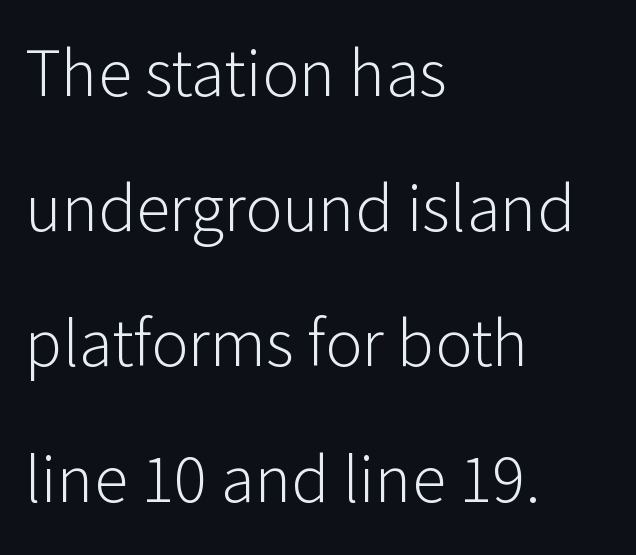
Q: Is the text bold? A: No.
Q: Is the text italic (slanted)? A: No, it is upright.
Q: Is the typeface a serif or a sans-serif typeface? A: Sans-serif.
Q: Is the text underlined? A: No.
Q: How is the paragraph aligned? A: Left-aligned.
Q: Is the spacing between letters normal or unusually wide? A: Normal.
Q: Is the spacing between lines tight, normal or loose? A: Loose.
Q: Width (condensed, normal, or wide)? A: Normal.
Q: Stroke contrast? A: Low.
Q: x-height? A: Medium.
Q: Monospaced? A: No.
